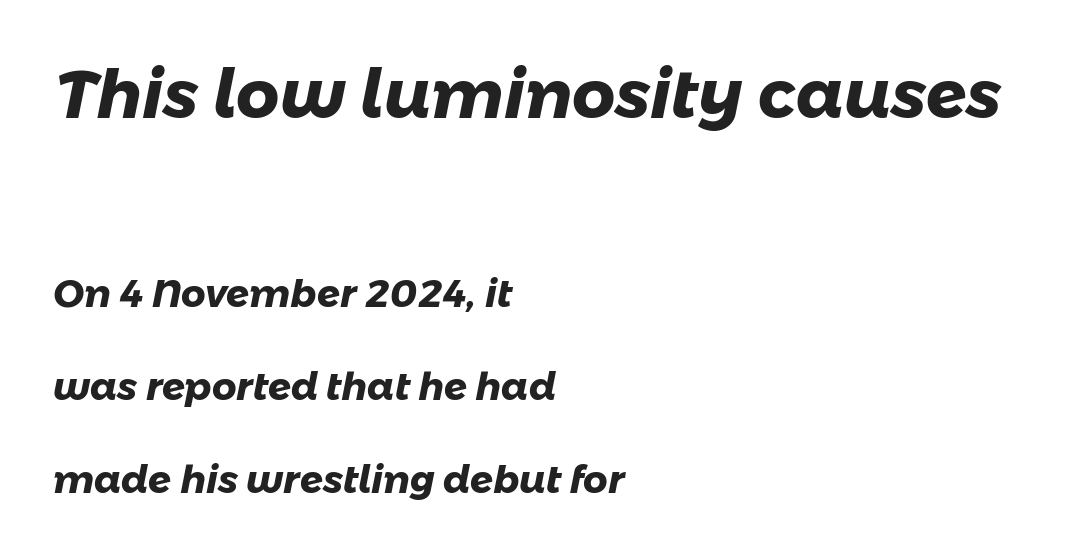
Q: Is the text bold? A: Yes.
Q: Is the typeface a serif or a sans-serif typeface? A: Sans-serif.
Q: Is the text underlined? A: No.
Q: How is the paragraph aligned? A: Left-aligned.
Q: Is the spacing between letters normal or unusually wide? A: Normal.
Q: Is the spacing between lines tight, normal or loose? A: Loose.
Q: Which block of text is set in a larger size, the first (top) or the second (bottom)? A: The first (top) one.
Q: Width (condensed, normal, or wide)? A: Normal.
Q: Stroke contrast? A: Low.
Q: x-height? A: Medium.
Q: Monospaced? A: No.
